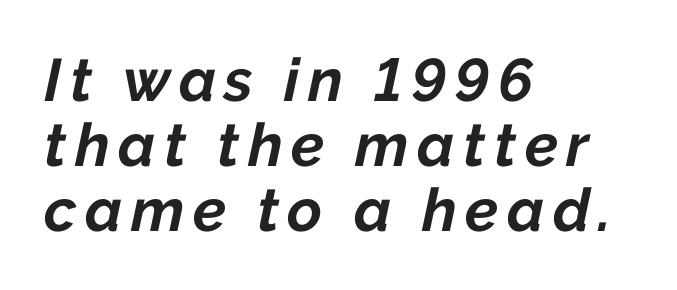
Q: Is the text bold? A: Yes.
Q: Is the text italic (slanted)? A: Yes, it leans right by about 12 degrees.
Q: Is the text underlined? A: No.
Q: How is the paragraph aligned? A: Left-aligned.
Q: Is the spacing between lines tight, normal or loose? A: Tight.
Q: Width (condensed, normal, or wide)? A: Normal.
Q: Stroke contrast? A: Low.
Q: x-height? A: Medium.
Q: Monospaced? A: No.
